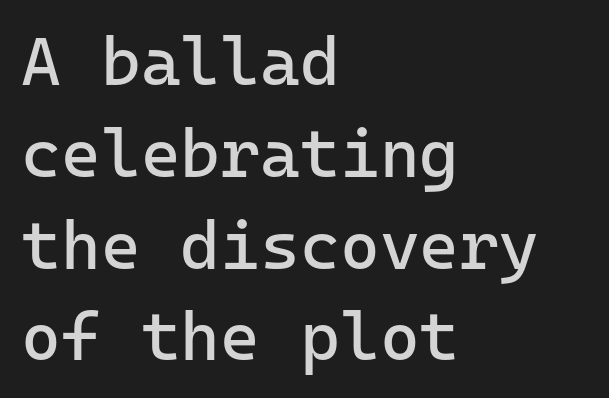
The image shows 68 px regular-weight sans-serif type, upright, monospaced; set left-aligned, normal line spacing (1.35x), normal letter spacing, not underlined; low stroke contrast and a medium x-height.
